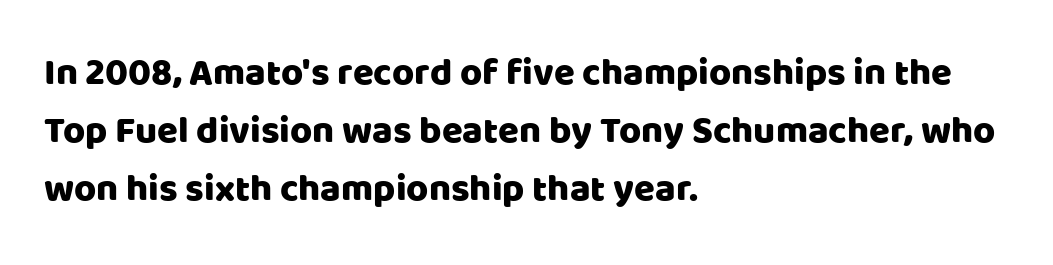
Q: Is the text italic (slanted)? A: No, it is upright.
Q: Is the typeface a serif or a sans-serif typeface? A: Sans-serif.
Q: Is the text underlined? A: No.
Q: How is the paragraph aligned? A: Left-aligned.
Q: Is the spacing between letters normal or unusually wide? A: Normal.
Q: Is the spacing between lines tight, normal or loose? A: Normal.
Q: Width (condensed, normal, or wide)? A: Normal.
Q: Stroke contrast? A: Low.
Q: x-height? A: Large.
Q: Monospaced? A: No.
